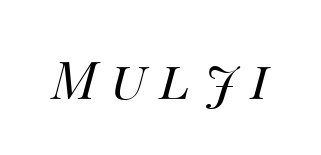
How are the letters spaced? Widely, with obvious added tracking. Spacing verdict: proportional, widths tailored to each character. A typesetter would mark this as italic. Lines of text with bare space underneath.
